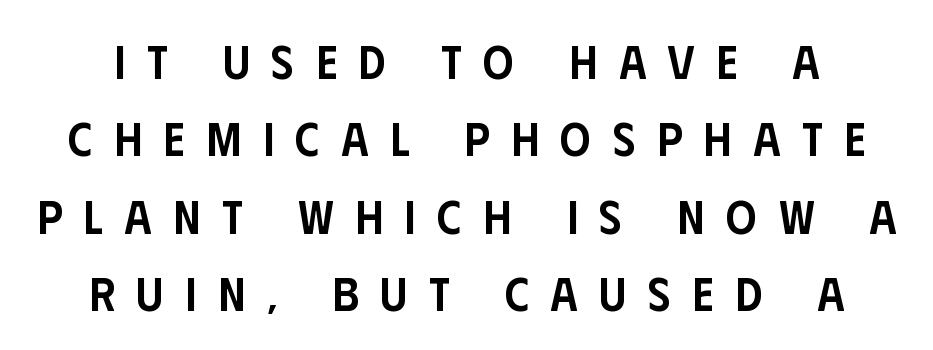
The image shows 48 px semibold, condensed sans-serif type, upright; set normal line spacing (1.61x), unusually wide letter spacing (+0.45 em), not underlined; low stroke contrast and a large x-height.
